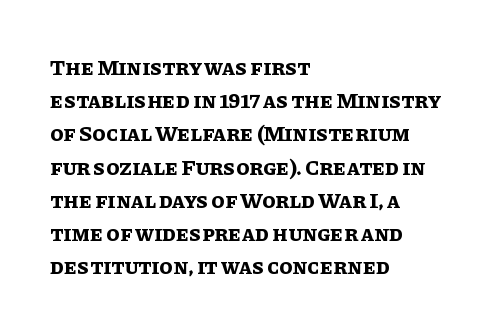
Q: Is the text bold? A: Yes.
Q: Is the text italic (slanted)? A: No, it is upright.
Q: Is the text underlined? A: No.
Q: How is the paragraph aligned? A: Left-aligned.
Q: Is the spacing between letters normal or unusually wide? A: Normal.
Q: Is the spacing between lines tight, normal or loose? A: Normal.
